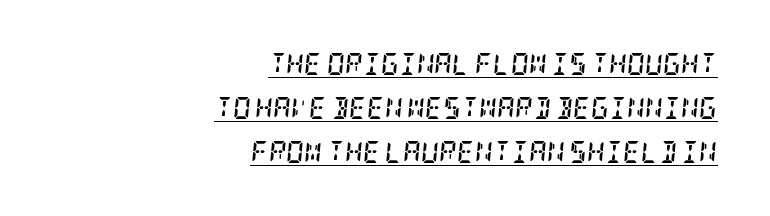
{"italic": "yes", "lean": "right", "slant_degrees": 5, "bold": "yes", "underline": "yes", "align": "right", "line_spacing": "loose", "line_spacing_ratio": 1.99, "letter_spacing": "normal", "letter_spacing_em": 0.0, "glyph_px": 22}
